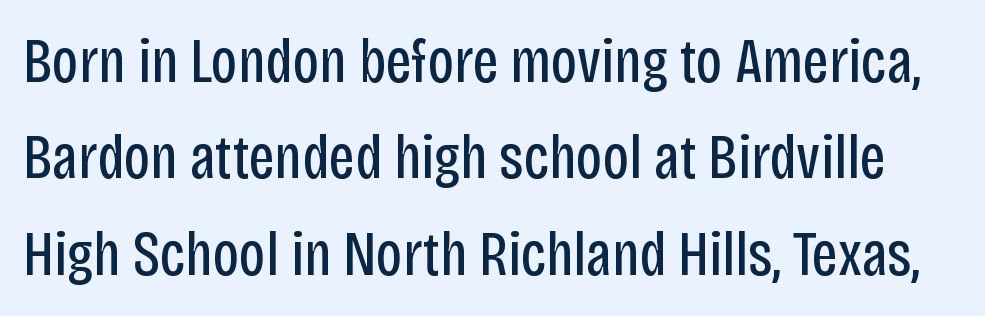
The image shows 63 px regular-weight, condensed sans-serif type, upright; set normal line spacing (1.53x), normal letter spacing, not underlined; low stroke contrast and a large x-height.
